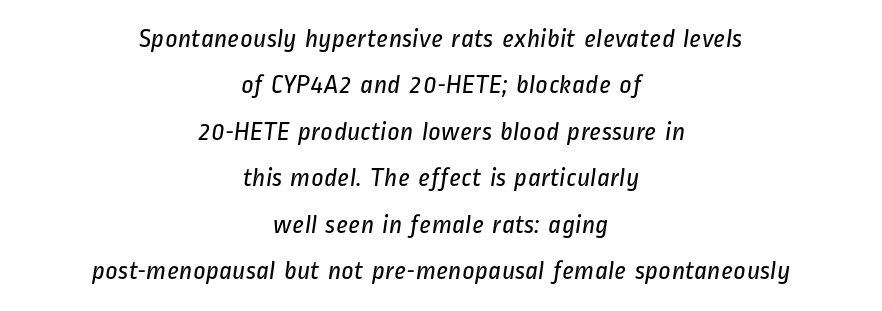
Heft: none added — not bold. The lines are quadded center. Students, note that the glyphs here touch the page at normal intervals. Descenders hang freely into open space.
